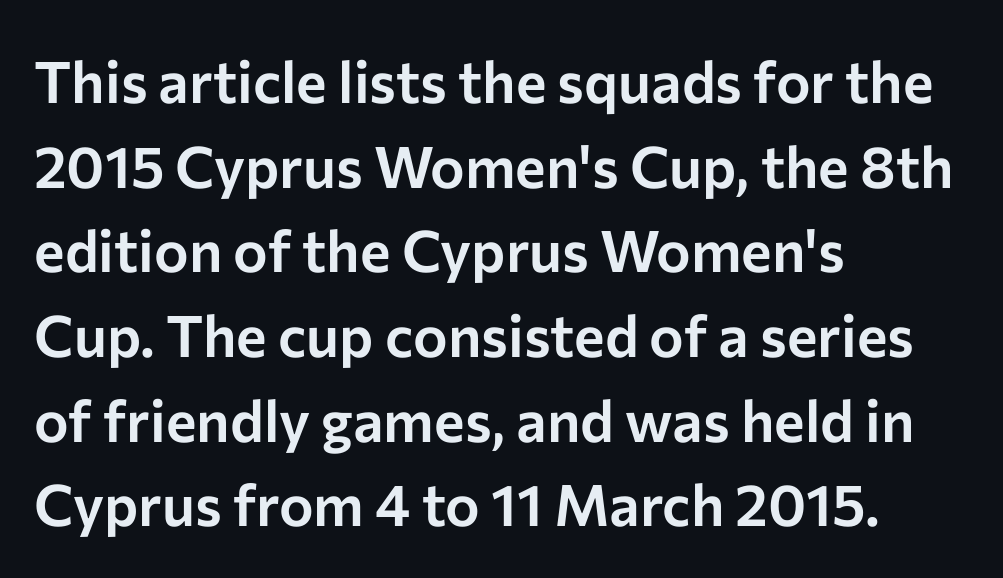
All the whitespace from short lines collects on the right. Is there much room between lines? A standard amount, neither cramped nor airy. The passage shown is typed in a proportional face where columns would drift. The space beneath each line is pristine and unruled.
